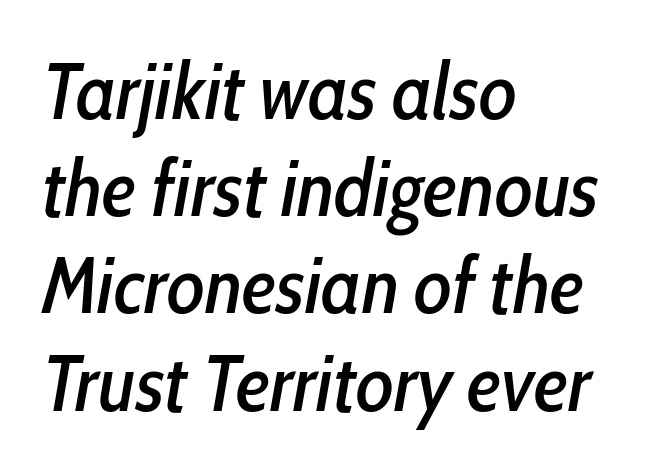
{"italic": "yes", "lean": "right", "slant_degrees": 10, "width": "condensed", "stroke_contrast": "low", "x_height": "medium", "monospaced": "no", "underline": "no", "align": "left", "line_spacing_ratio": 1.23, "letter_spacing": "normal", "letter_spacing_em": 0.0, "glyph_px": 79}
